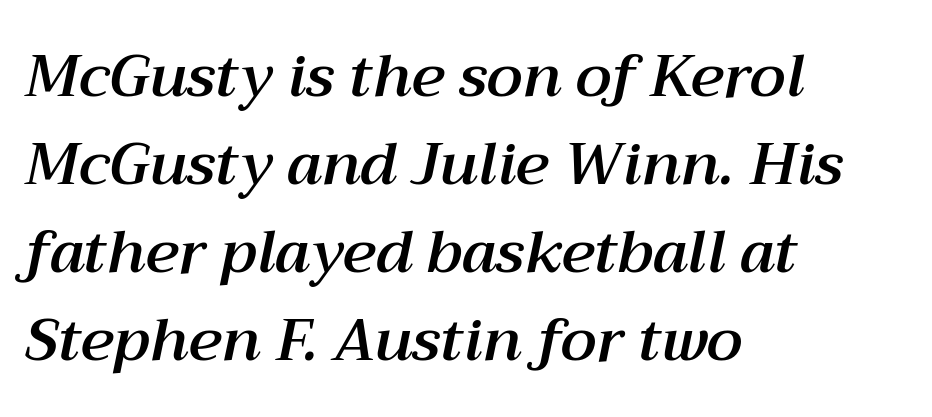
{"italic": "yes", "lean": "right", "slant_degrees": 12, "width": "normal", "stroke_contrast": "medium", "x_height": "medium", "monospaced": "no", "underline": "no", "align": "left", "line_spacing": "normal", "line_spacing_ratio": 1.49, "letter_spacing": "normal", "letter_spacing_em": 0.0, "glyph_px": 59}
